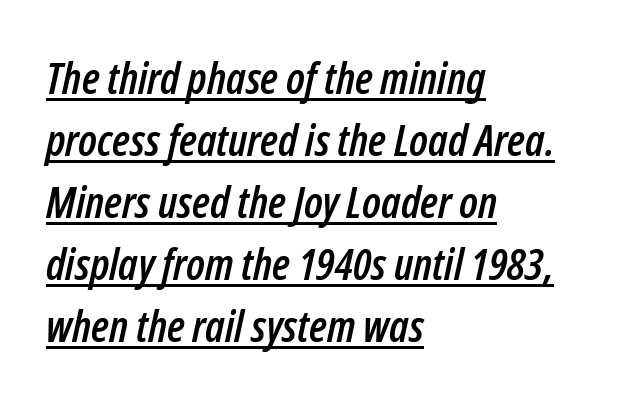
{"italic": "yes", "lean": "right", "slant_degrees": 12, "width": "condensed", "stroke_contrast": "low", "x_height": "medium", "monospaced": "no", "underline": "yes", "align": "left", "line_spacing": "normal", "line_spacing_ratio": 1.41, "letter_spacing": "normal", "letter_spacing_em": 0.0, "glyph_px": 44}
